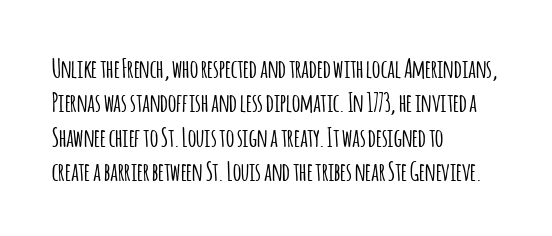
The image shows 26 px text type, upright; set left-aligned, normal line spacing (1.32x), normal letter spacing, not underlined.
